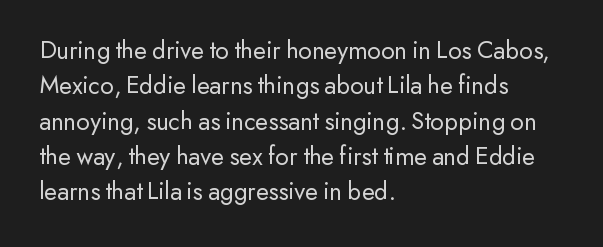
Vertically, the passage feels balanced, rows spaced as you'd expect. No italicization has been applied; the sample stays upright. A bare baseline throughout the passage. Think standard paragraph weight, or any step lighter than that.
